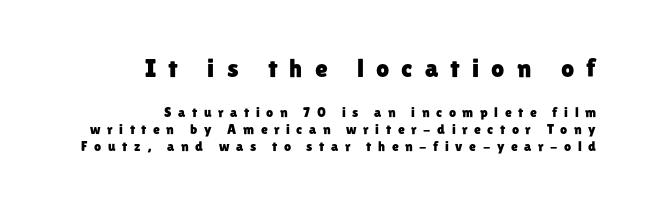
{"italic": "no", "underline": "no", "align": "right", "line_spacing_ratio": 1.18, "letter_spacing": "wide", "letter_spacing_em": 0.47, "larger_block": "first", "size_ratio": 1.86, "glyph_px": 26}
